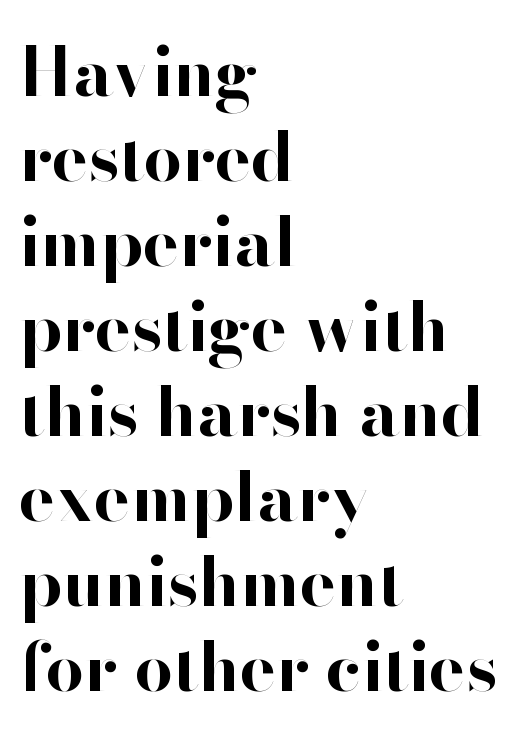
Q: Is the text bold? A: Yes.
Q: Is the text italic (slanted)? A: No, it is upright.
Q: Is the typeface a serif or a sans-serif typeface? A: Sans-serif.
Q: Is the text underlined? A: No.
Q: How is the paragraph aligned? A: Left-aligned.
Q: Is the spacing between letters normal or unusually wide? A: Normal.
Q: Is the spacing between lines tight, normal or loose? A: Normal.
Q: Width (condensed, normal, or wide)? A: Normal.
Q: Stroke contrast? A: High.
Q: x-height? A: Small.
Q: Monospaced? A: No.
